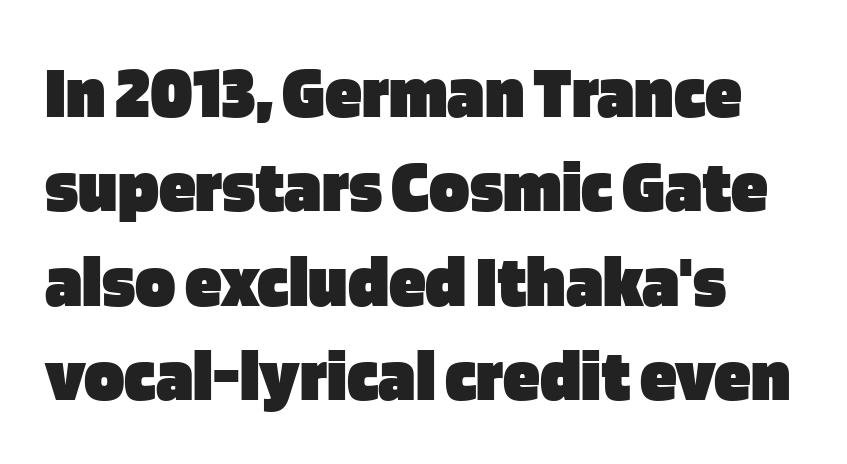
The image shows 75 px heavy sans-serif type, upright; set left-aligned, normal line spacing (1.26x), normal letter spacing, not underlined; low stroke contrast and a large x-height.
